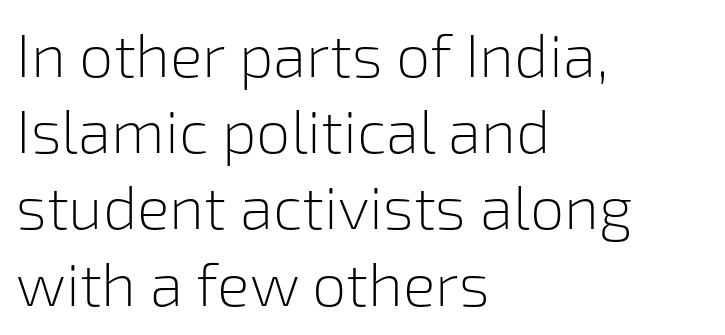
Q: Is the text bold? A: No.
Q: Is the text italic (slanted)? A: No, it is upright.
Q: Is the typeface a serif or a sans-serif typeface? A: Sans-serif.
Q: Is the text underlined? A: No.
Q: How is the paragraph aligned? A: Left-aligned.
Q: Is the spacing between letters normal or unusually wide? A: Normal.
Q: Is the spacing between lines tight, normal or loose? A: Normal.
Q: Width (condensed, normal, or wide)? A: Normal.
Q: Stroke contrast? A: Low.
Q: x-height? A: Medium.
Q: Monospaced? A: No.
